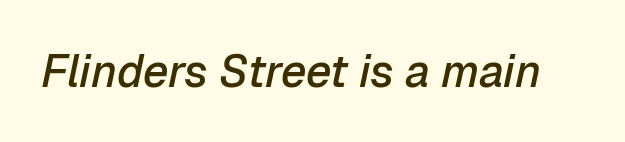
{"italic": "yes", "lean": "right", "slant_degrees": 12, "bold": "semi", "weight": "semibold", "width": "normal", "stroke_contrast": "low", "x_height": "medium", "monospaced": "no", "underline": "no", "letter_spacing": "normal", "letter_spacing_em": 0.0, "glyph_px": 45}
